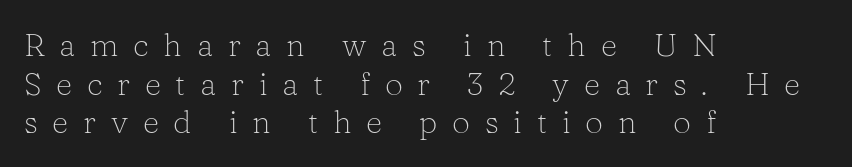
The font family rendered here belongs to the serif group. This sample uses expanded letter spacing, leaving extra air between glyphs. Posture: vertical. The face used here is proportionally spaced, like ordinary book or web type.
